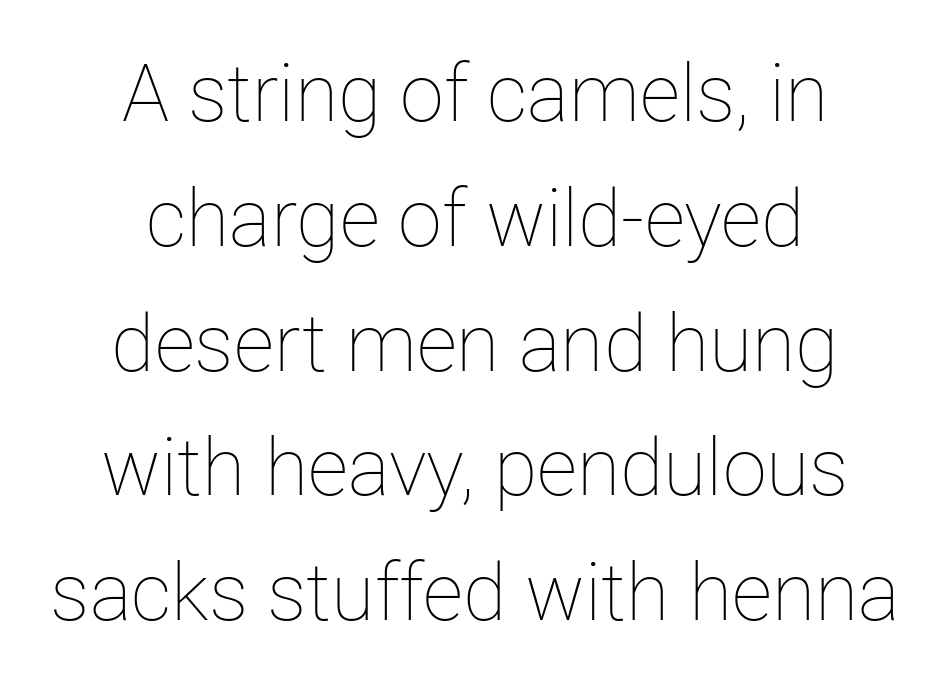
The image shows 79 px thin type, upright; set centered, normal line spacing (1.58x), normal letter spacing, not underlined; low stroke contrast and a medium x-height.
